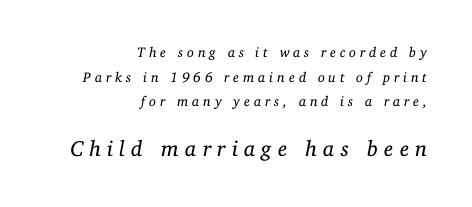
It's the slanting kind of type. Observe the wide spacing: letters keep a clear distance from each other. Glance below the letters and you will spot only blank space. The setting favours the right margin, as signatures and pull-quotes sometimes do. Summary of weight: not heavy and not bold.
